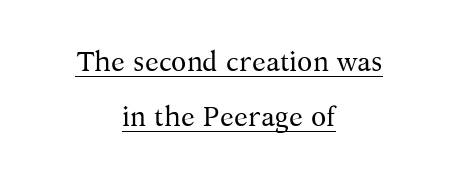
Q: Is the text bold? A: No.
Q: Is the text italic (slanted)? A: No, it is upright.
Q: Is the typeface a serif or a sans-serif typeface? A: Serif.
Q: Is the text underlined? A: Yes.
Q: How is the paragraph aligned? A: Centered.
Q: Is the spacing between letters normal or unusually wide? A: Normal.
Q: Is the spacing between lines tight, normal or loose? A: Loose.
Q: Width (condensed, normal, or wide)? A: Normal.
Q: Stroke contrast? A: Medium.
Q: x-height? A: Medium.
Q: Monospaced? A: No.
